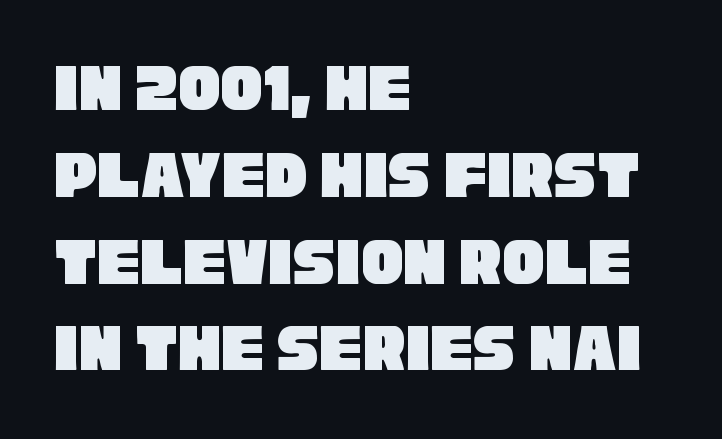
A clean baseline with only descenders dipping below it. Standard letterfit; no display-style spreading of the glyphs. Do the characters align in a grid? No, the font is proportional. The letters carry no serifs — their stems end cleanly without finishing strokes. The rag falls on the right side of this text block.
